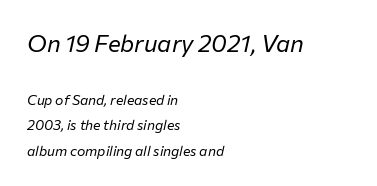
{"italic": "yes", "lean": "right", "slant_degrees": 12, "bold": "no", "underline": "no", "align": "left", "line_spacing_ratio": 1.82, "letter_spacing": "normal", "letter_spacing_em": 0.0, "larger_block": "first", "size_ratio": 1.71, "glyph_px": 24}
